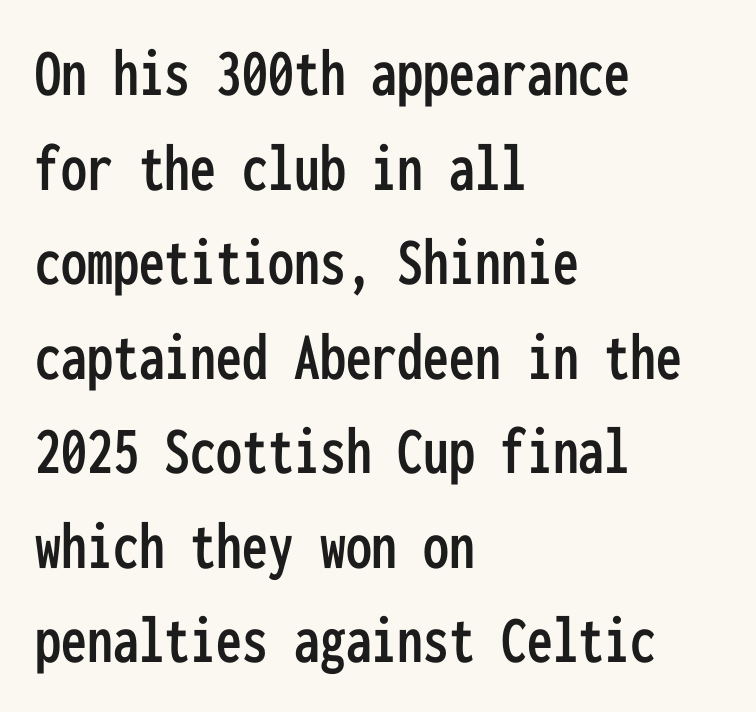
The text block is weighted toward the left margin, trailing off unevenly rightward. Is this a fixed-width face? Yes — each glyph sits in an identical cell. This sample uses plain, unmodified letter spacing. These lines were composed using upright roman letters. Rows of type keep a routine distance in the vertical direction. Grotesque or geometric, the face here clearly has no serifs.
